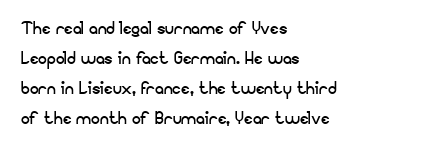
Q: Is the text bold? A: No.
Q: Is the text italic (slanted)? A: No, it is upright.
Q: Is the text underlined? A: No.
Q: How is the paragraph aligned? A: Left-aligned.
Q: Is the spacing between letters normal or unusually wide? A: Normal.
Q: Is the spacing between lines tight, normal or loose? A: Normal.
